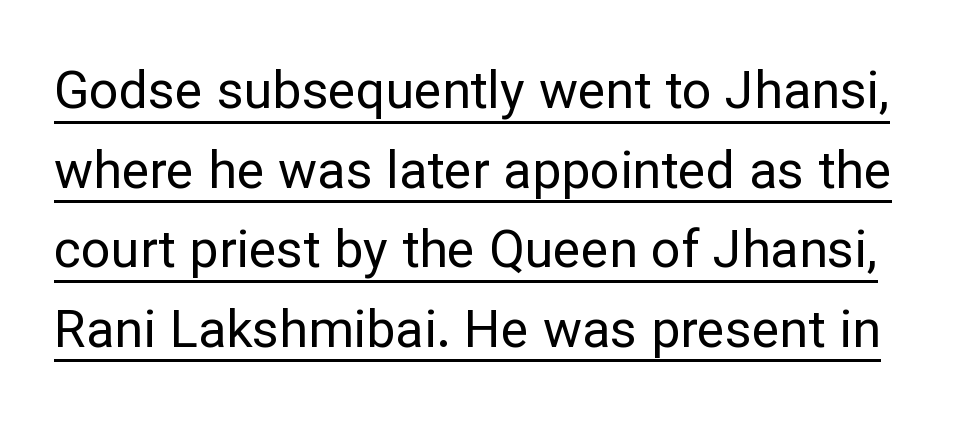
The image shows 52 px regular-weight sans-serif type, upright; set normal line spacing (1.53x), normal letter spacing, underlined; low stroke contrast and a medium x-height.
